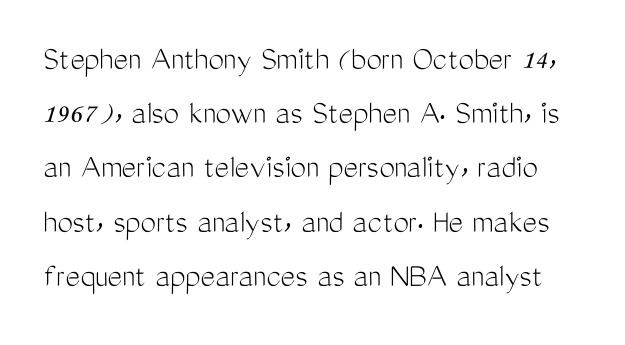
Q: Is the text bold? A: No.
Q: Is the text italic (slanted)? A: No, it is upright.
Q: Is the typeface a serif or a sans-serif typeface? A: Sans-serif.
Q: Is the text underlined? A: No.
Q: Is the spacing between letters normal or unusually wide? A: Normal.
Q: Is the spacing between lines tight, normal or loose? A: Normal.
Q: Width (condensed, normal, or wide)? A: Condensed.
Q: Stroke contrast? A: Medium.
Q: x-height? A: Medium.
Q: Monospaced? A: No.
